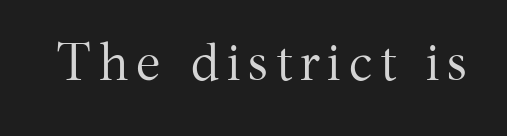
Anything drawn beneath the words? Only blank space. Stroke thickness stays within the range of a standard reading face or lighter. Is there any slant? The stems are plumb. Here the designer chose a conventional face with non-uniform glyph widths. The font family rendered here belongs to the serif group.
